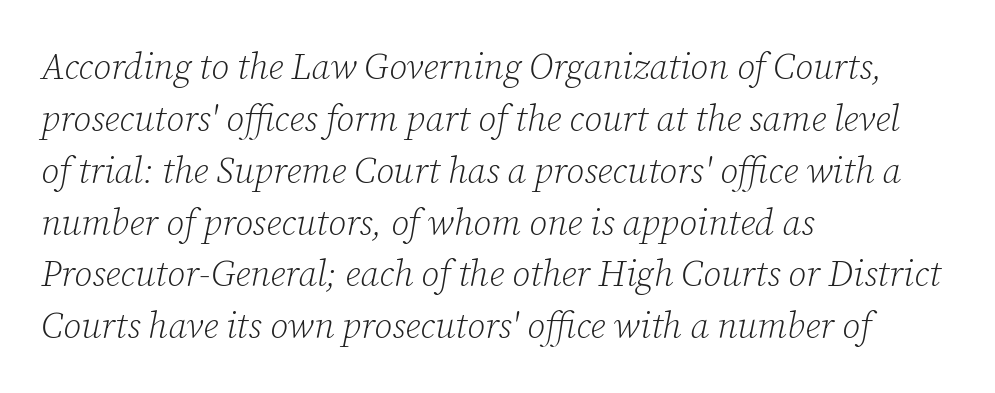
{"serif": "yes", "italic": "yes", "lean": "right", "slant_degrees": 12, "bold": "no", "weight": "light", "width": "normal", "stroke_contrast": "low", "x_height": "medium", "monospaced": "no", "underline": "no", "align": "left", "line_spacing": "normal", "line_spacing_ratio": 1.44, "letter_spacing": "normal", "letter_spacing_em": 0.0, "glyph_px": 36}
